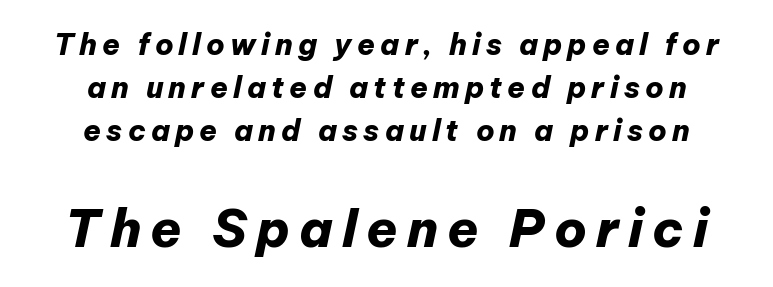
The image shows 51 px heavy type, italic (leaning right); set centered, normal line spacing (1.48x), not underlined; the second (bottom) block is 1.76x larger; low stroke contrast and a medium x-height.
